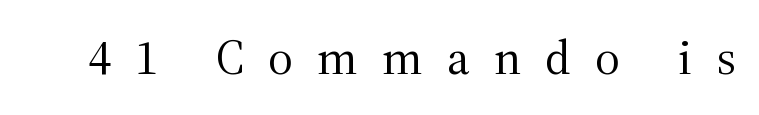
The image shows 48 px regular-weight serif type, upright; set unusually wide letter spacing (+0.5 em), not underlined; medium stroke contrast and a medium x-height.
